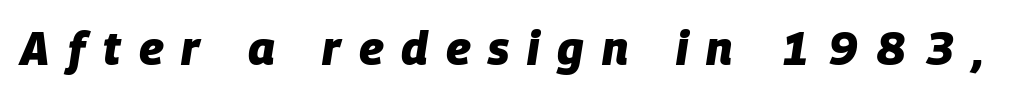
The passage shown is not underscored anywhere. The rendering uses a bold face; every stroke is thick and dark. A typesetter would call this proportional, since set widths differ per character. The gaps between neighbouring characters are conspicuously large. The text carries the slant typical of an italic or oblique font.
